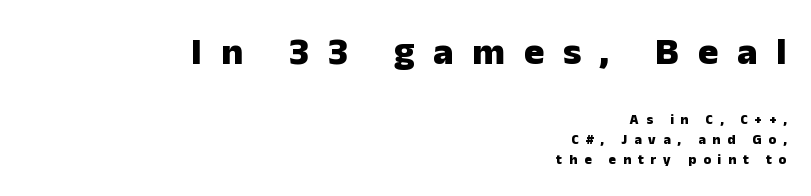
The image shows 38 px heavy sans-serif type, upright; set right-aligned, normal line spacing (1.42x), unusually wide letter spacing (+0.49 em), not underlined; the first (top) block is 2.71x larger; low stroke contrast and a medium x-height.
